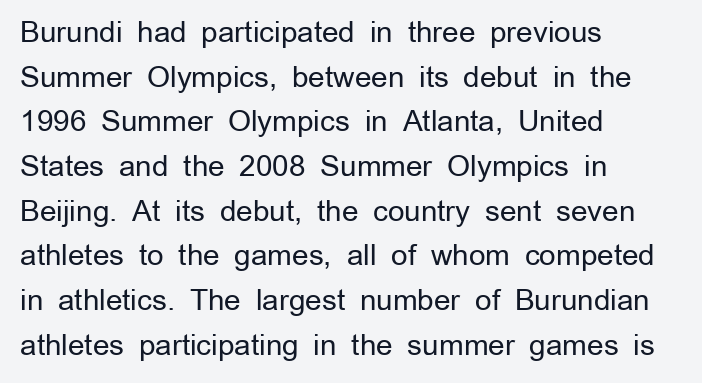
You could not count columns in this text — the font is proportionally spaced. The space directly below the letters is spotless. Compared with a centered layout, this one pins lines to the left instead. The font family rendered here belongs to the sans-serif group.
